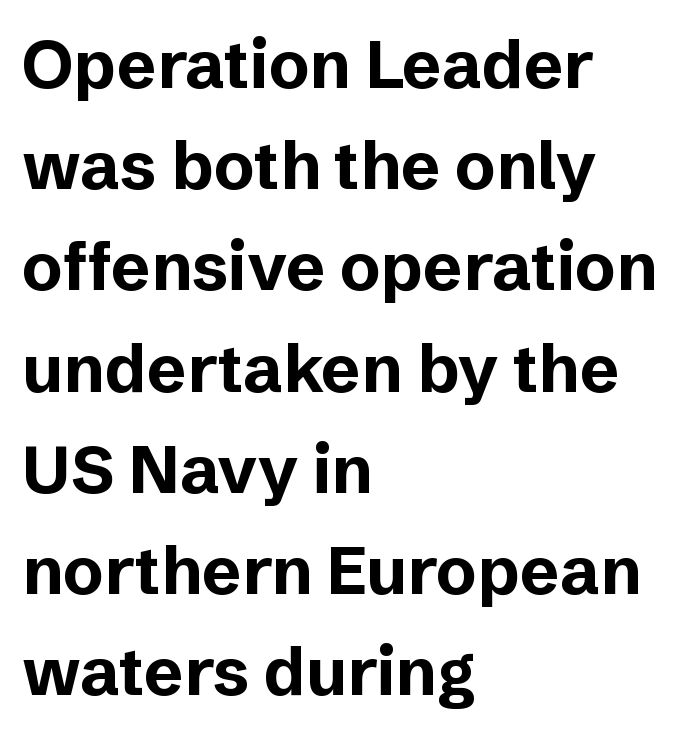
{"serif": "no", "italic": "no", "bold": "yes", "weight": "bold", "width": "normal", "stroke_contrast": "low", "x_height": "medium", "monospaced": "no", "underline": "no", "align": "left", "line_spacing": "normal", "line_spacing_ratio": 1.51, "letter_spacing": "normal", "letter_spacing_em": 0.0, "glyph_px": 67}
